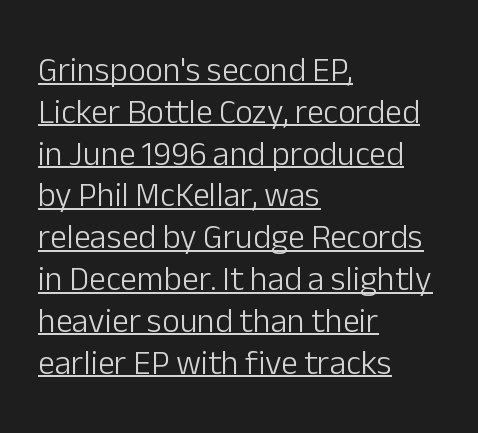
The image shows 34 px light sans-serif type, upright; set left-aligned, line spacing 1.23x, normal letter spacing, underlined; low stroke contrast and a medium x-height.
